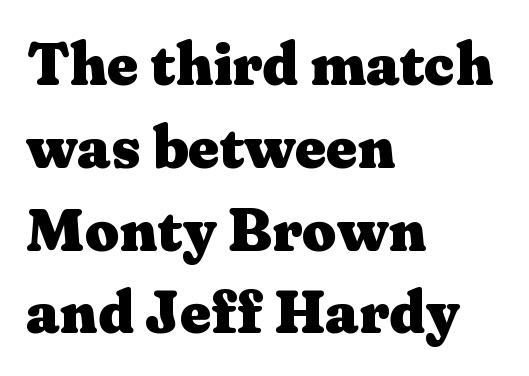
The image shows 60 px heavy, wide serif type, upright; set left-aligned, normal line spacing (1.38x), normal letter spacing, not underlined; medium stroke contrast and a medium x-height.
